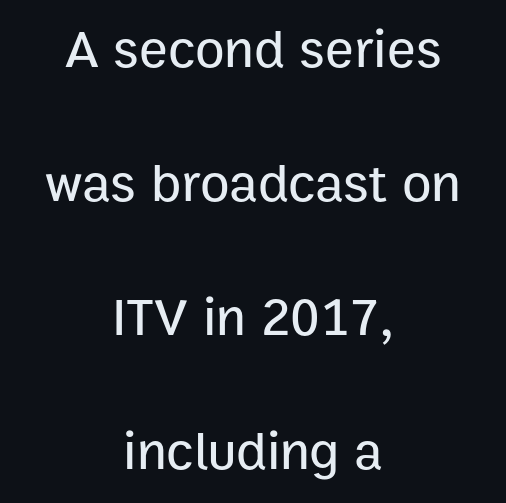
{"serif": "no", "italic": "no", "width": "normal", "stroke_contrast": "low", "x_height": "medium", "monospaced": "no", "underline": "no", "align": "center", "line_spacing": "loose", "line_spacing_ratio": 2.48, "letter_spacing": "normal", "letter_spacing_em": 0.0, "glyph_px": 54}
